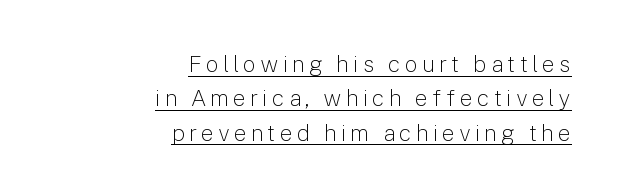
In terms of posture, this sample is upright. Visually the block forms a straight wall on the right and a jagged coastline on the left. These characters rest on top of a visible drawn line. What's the leading like? Ordinary, nothing unusual. Heaviness? Minimal to ordinary, like unemphasized prose.
